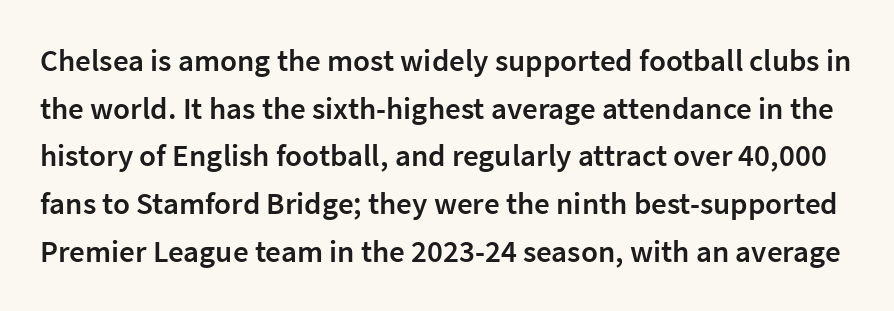
This rendering leaves character spacing at its baseline value. The text was rendered using a sans face with plain stroke endings. Spacing verdict: proportional, widths tailored to each character. The letters are semibold — heavier than regular but short of a full bold. Honestly, the row spacing looks completely unremarkable.
